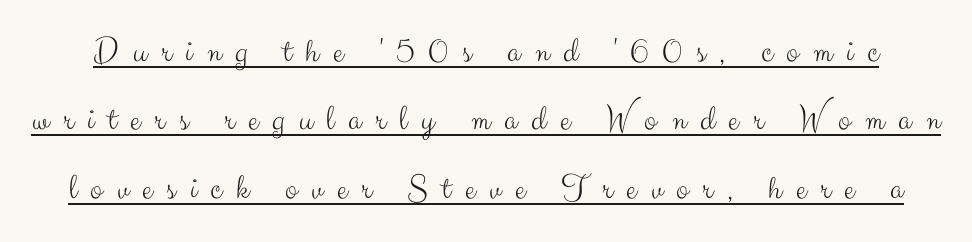
{"serif": "no", "bold": "no", "weight": "light", "width": "normal", "stroke_contrast": "medium", "x_height": "small", "monospaced": "no", "underline": "yes", "line_spacing": "loose", "line_spacing_ratio": 1.9, "letter_spacing": "wide", "letter_spacing_em": 0.39, "glyph_px": 36}
